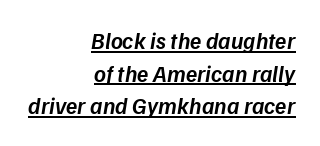
Q: Is the text bold? A: Semi-bold.
Q: Is the text italic (slanted)? A: Yes, it leans right by about 9 degrees.
Q: Is the text underlined? A: Yes.
Q: How is the paragraph aligned? A: Right-aligned.
Q: Is the spacing between letters normal or unusually wide? A: Normal.
Q: Is the spacing between lines tight, normal or loose? A: Normal.
